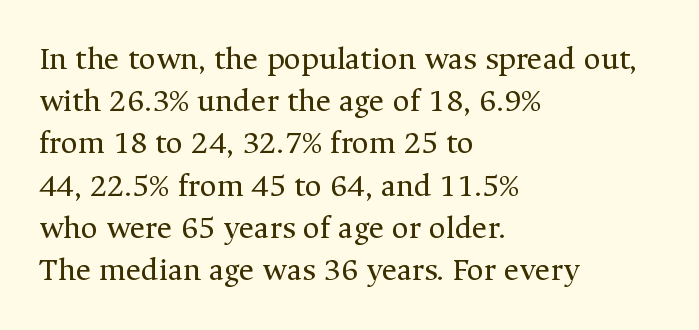
Q: Is the text bold? A: No.
Q: Is the text italic (slanted)? A: No, it is upright.
Q: Is the typeface a serif or a sans-serif typeface? A: Serif.
Q: Is the text underlined? A: No.
Q: How is the paragraph aligned? A: Left-aligned.
Q: Is the spacing between letters normal or unusually wide? A: Normal.
Q: Is the spacing between lines tight, normal or loose? A: Normal.
Q: Width (condensed, normal, or wide)? A: Normal.
Q: Stroke contrast? A: Medium.
Q: x-height? A: Medium.
Q: Monospaced? A: No.
